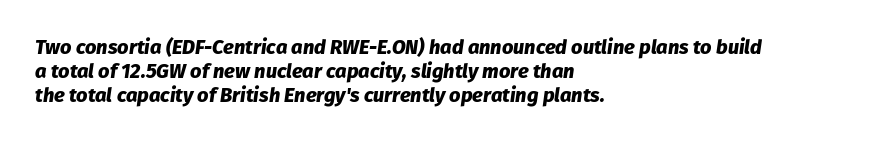
Q: Is the text bold? A: Yes.
Q: Is the text italic (slanted)? A: Yes, it leans right by about 8 degrees.
Q: Is the text underlined? A: No.
Q: How is the paragraph aligned? A: Left-aligned.
Q: Is the spacing between letters normal or unusually wide? A: Normal.
